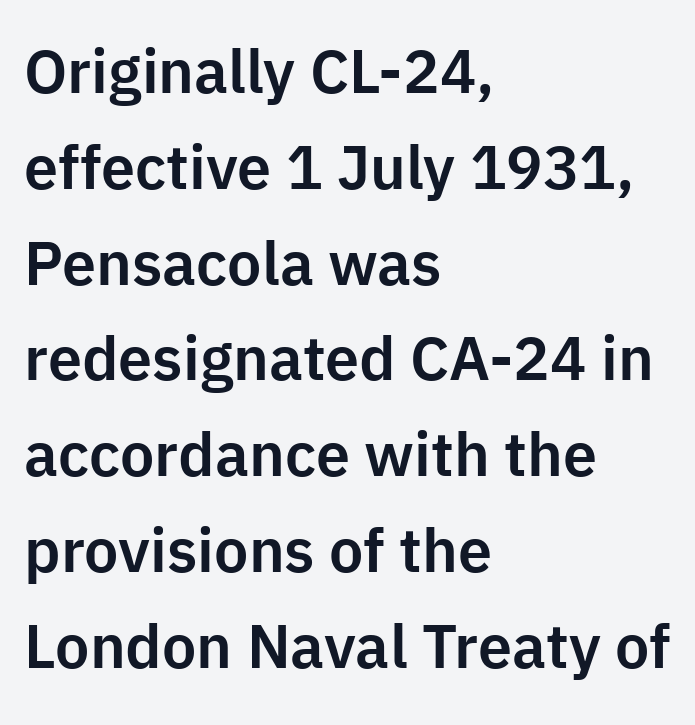
Has an underline been added? It has not. The rendering keeps characters at their native spacing. Notice how descenders clear the ascenders below comfortably — that's standard leading. I'd call this a sans setting — the letters go barefoot.
